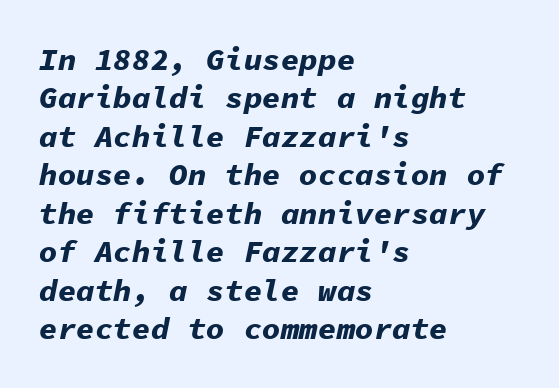
Q: Is the text bold? A: Yes.
Q: Is the text italic (slanted)? A: Yes, it leans right by about 11 degrees.
Q: Is the text underlined? A: No.
Q: How is the paragraph aligned? A: Left-aligned.
Q: Is the spacing between letters normal or unusually wide? A: Normal.
Q: Width (condensed, normal, or wide)? A: Normal.
Q: Stroke contrast? A: Low.
Q: x-height? A: Medium.
Q: Monospaced? A: Yes.
